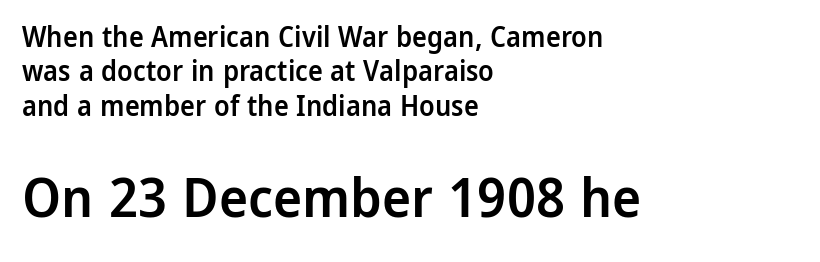
{"serif": "no", "italic": "no", "bold": "semi", "weight": "semibold", "width": "normal", "stroke_contrast": "low", "x_height": "medium", "monospaced": "no", "underline": "no", "align": "left", "line_spacing_ratio": 1.23, "letter_spacing": "normal", "letter_spacing_em": 0.0, "larger_block": "second", "size_ratio": 1.96, "glyph_px": 55}
